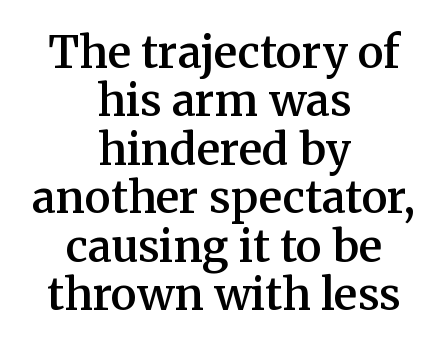
Q: Is the text bold? A: Semi-bold.
Q: Is the text italic (slanted)? A: No, it is upright.
Q: Is the typeface a serif or a sans-serif typeface? A: Serif.
Q: Is the text underlined? A: No.
Q: How is the paragraph aligned? A: Centered.
Q: Is the spacing between letters normal or unusually wide? A: Normal.
Q: Is the spacing between lines tight, normal or loose? A: Tight.
Q: Width (condensed, normal, or wide)? A: Normal.
Q: Stroke contrast? A: Medium.
Q: x-height? A: Medium.
Q: Monospaced? A: No.
